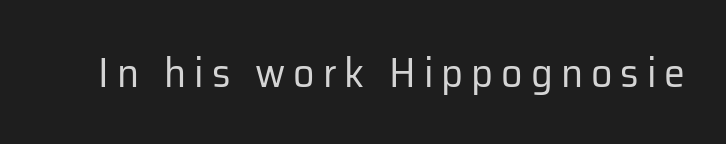
No italicization has been applied; the sample stays upright. Do the characters align in a grid? No, the font is proportional. Vertical stems look standard width or narrower in stroke. Has an underline been added? It has not. The rendering shows plain stroke endings on the letterforms — a sans-serif design.
